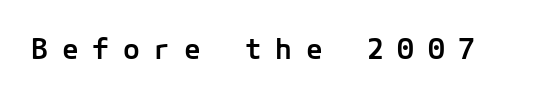
The font is running at a semibold setting, under full bold. Nope, no serifs anywhere on these letters. Descenders are the only things crossing below the line. The letters are spread apart with noticeably loose tracking. The letters stand straight up with perfectly vertical stems.
